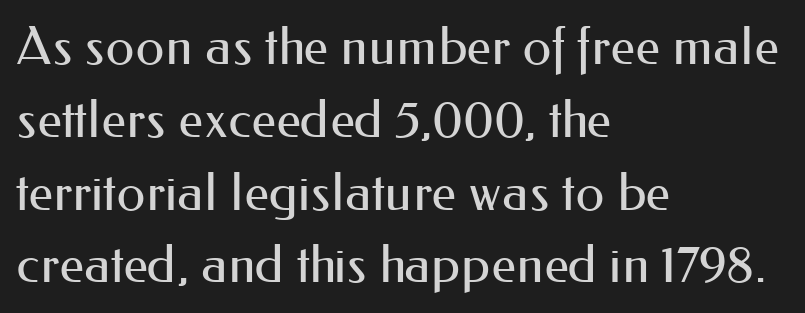
{"serif": "no", "italic": "no", "bold": "no", "weight": "regular", "width": "normal", "stroke_contrast": "medium", "x_height": "small", "monospaced": "no", "underline": "no", "align": "left", "line_spacing": "normal", "line_spacing_ratio": 1.4, "letter_spacing": "normal", "letter_spacing_em": 0.0, "glyph_px": 52}
